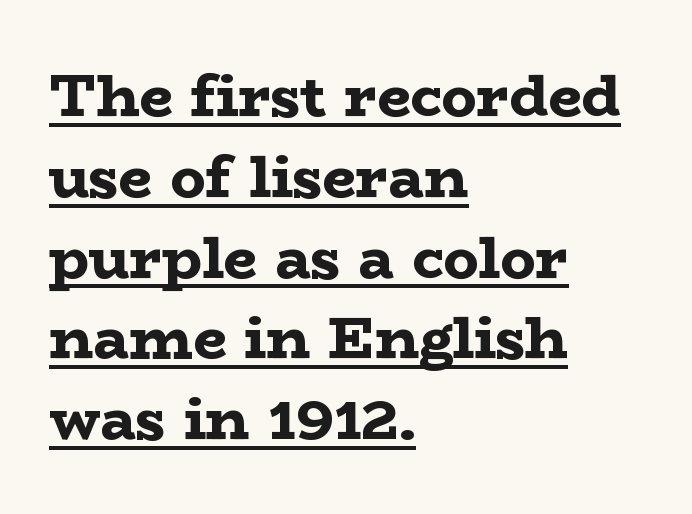
Q: Is the text bold? A: Yes.
Q: Is the text italic (slanted)? A: No, it is upright.
Q: Is the typeface a serif or a sans-serif typeface? A: Serif.
Q: Is the text underlined? A: Yes.
Q: How is the paragraph aligned? A: Left-aligned.
Q: Is the spacing between letters normal or unusually wide? A: Normal.
Q: Is the spacing between lines tight, normal or loose? A: Normal.
Q: Width (condensed, normal, or wide)? A: Wide.
Q: Stroke contrast? A: Low.
Q: x-height? A: Medium.
Q: Monospaced? A: No.
